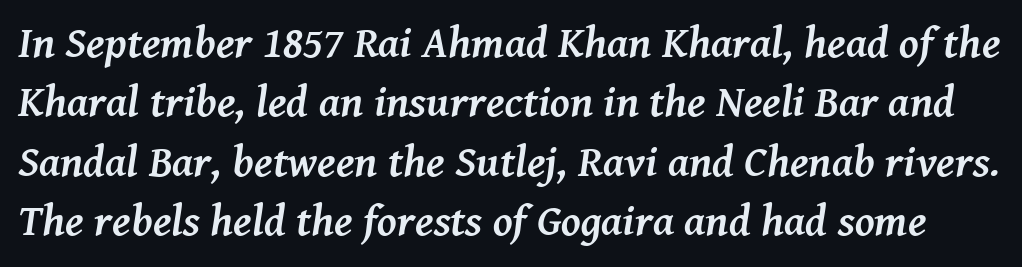
The line texture is even and compact thanks to regular tracking. If you drew a line through each stem, it would be angled. The baseline area is clear. Observe the serifs anchoring each vertical stroke in this sample. Baseline-to-baseline distance is the conventional proportion of letter height.
